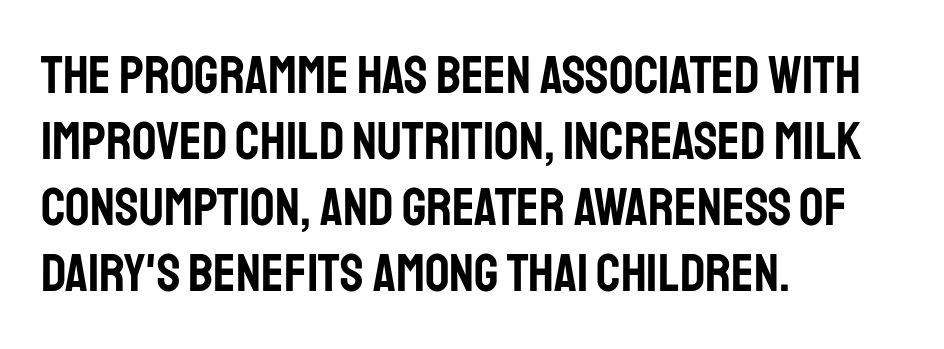
This sample uses a sans-serif face. Students, note that the glyphs here touch the page at normal intervals. Characters remain perfectly vertical along every line. The space directly below the letters is spotless.
